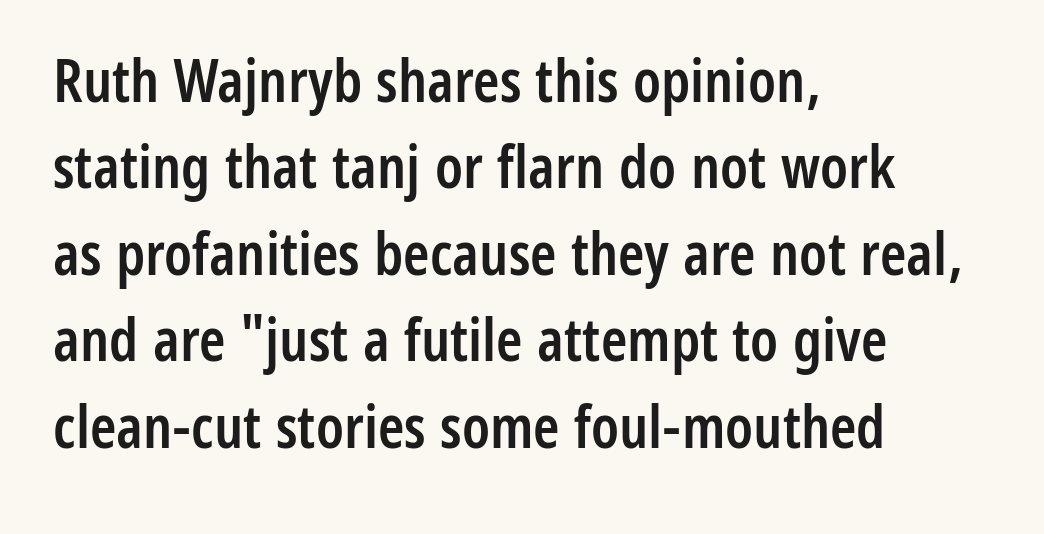
{"serif": "no", "italic": "no", "bold": "semi", "weight": "semibold", "width": "condensed", "stroke_contrast": "low", "x_height": "medium", "monospaced": "no", "underline": "no", "align": "left", "line_spacing": "normal", "line_spacing_ratio": 1.44, "letter_spacing": "normal", "letter_spacing_em": 0.0, "glyph_px": 60}
